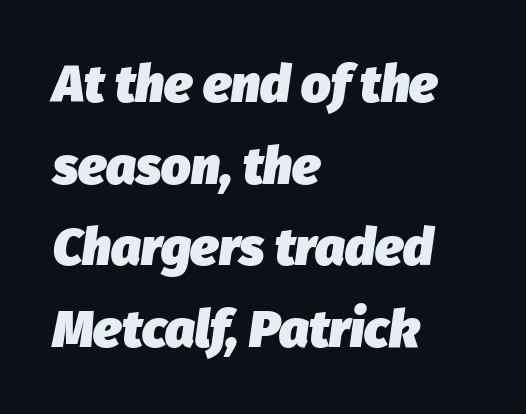
{"italic": "yes", "lean": "right", "slant_degrees": 8, "bold": "yes", "weight": "heavy", "width": "normal", "stroke_contrast": "low", "x_height": "medium", "monospaced": "no", "underline": "no", "align": "left", "line_spacing": "normal", "line_spacing_ratio": 1.57, "letter_spacing": "normal", "letter_spacing_em": 0.0, "glyph_px": 52}
